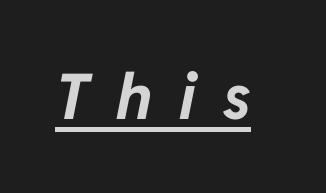
Q: Is the text bold? A: Yes.
Q: Is the text italic (slanted)? A: Yes, it leans right by about 11 degrees.
Q: Is the text underlined? A: Yes.
Q: Is the spacing between letters normal or unusually wide? A: Unusually wide.
Q: Width (condensed, normal, or wide)? A: Normal.
Q: Stroke contrast? A: Low.
Q: x-height? A: Medium.
Q: Monospaced? A: No.
